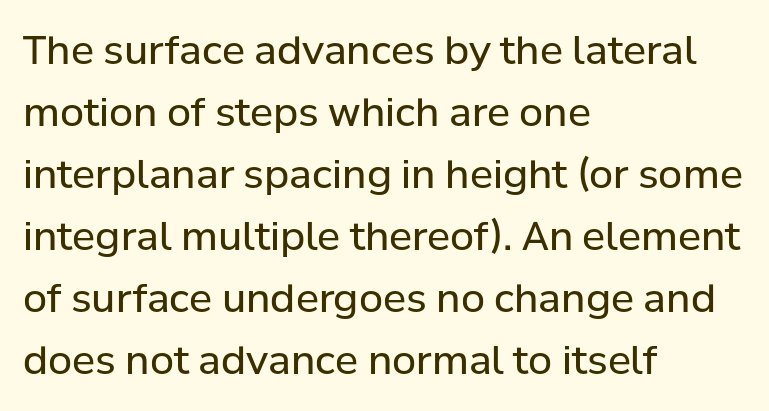
Q: Is the text bold? A: No.
Q: Is the text italic (slanted)? A: No, it is upright.
Q: Is the typeface a serif or a sans-serif typeface? A: Sans-serif.
Q: Is the text underlined? A: No.
Q: How is the paragraph aligned? A: Left-aligned.
Q: Is the spacing between letters normal or unusually wide? A: Normal.
Q: Is the spacing between lines tight, normal or loose? A: Normal.
Q: Width (condensed, normal, or wide)? A: Normal.
Q: Stroke contrast? A: Low.
Q: x-height? A: Medium.
Q: Monospaced? A: No.
